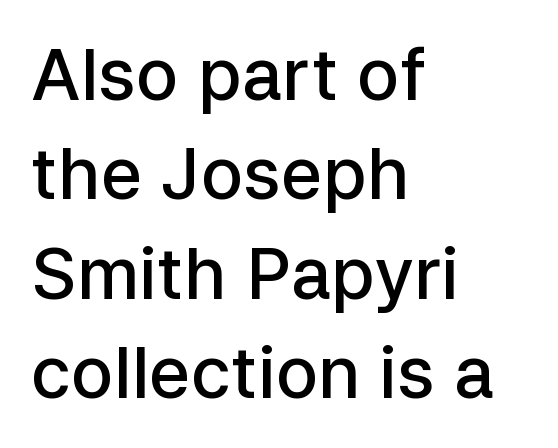
A semibold gives these letters moderate extra thickness, short of bold. Each line starts at the same left margin while the right side varies. Each letter's strokes conclude bluntly, with no projecting serifs. Any mark beneath the type? The region is blank. A typesetter would call this proportional, since set widths differ per character.
